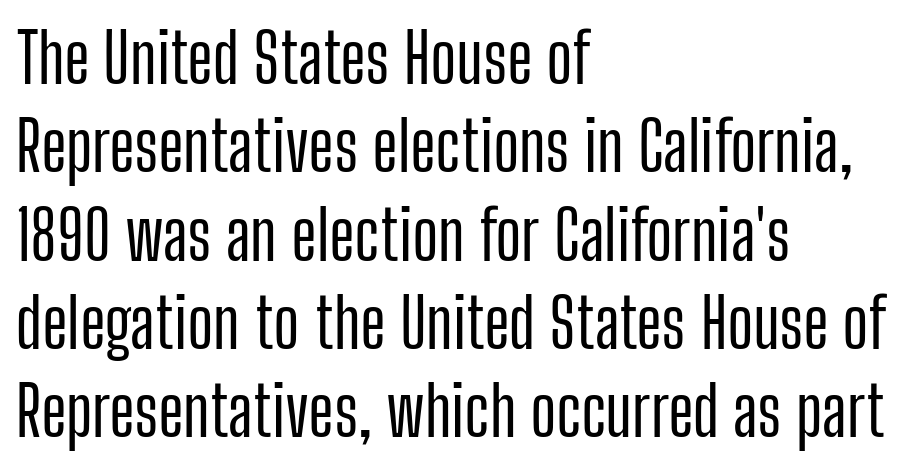
{"serif": "no", "italic": "no", "width": "condensed", "stroke_contrast": "low", "x_height": "medium", "monospaced": "no", "underline": "no", "align": "left", "line_spacing": "normal", "line_spacing_ratio": 1.28, "letter_spacing": "normal", "letter_spacing_em": 0.0, "glyph_px": 69}
